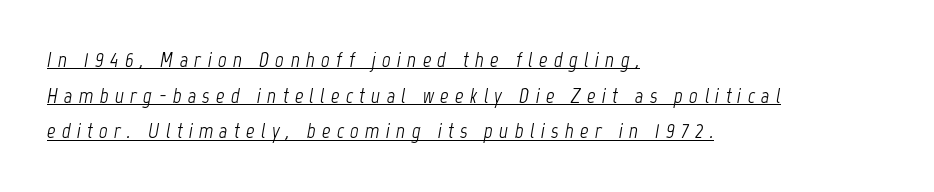
{"italic": "yes", "lean": "right", "slant_degrees": 12, "bold": "no", "underline": "yes", "align": "left", "line_spacing": "normal", "line_spacing_ratio": 1.7, "letter_spacing": "wide", "letter_spacing_em": 0.3, "glyph_px": 21}
